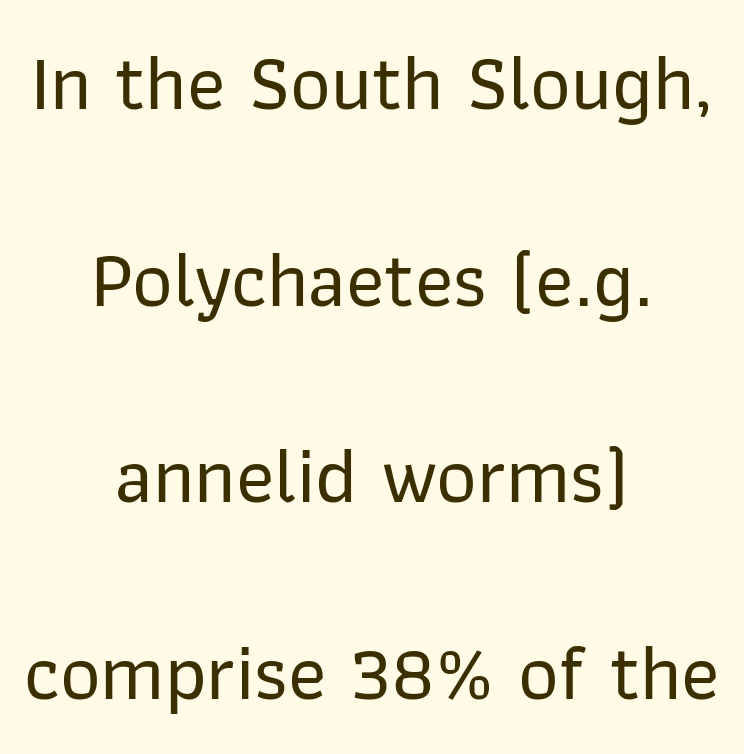
Is this a sans? Yes — the strokes have no serifs. Quick note: not italic, upright. Decoration check: the copy has no underline. You could not count columns in this text — the font is proportionally spaced.
